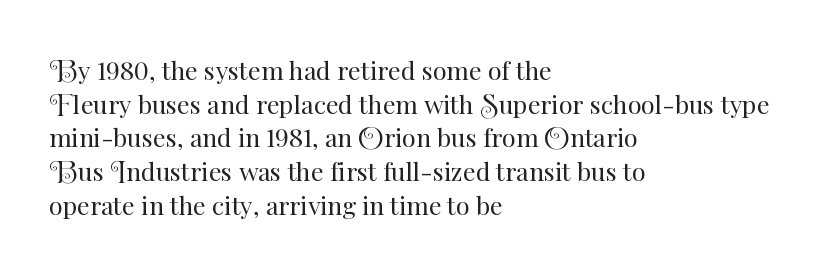
Honestly, there is no underline to notice here at all. When letters stand straight like this, we call the style roman or upright. The passage shown stacks its lines at a standard gap. Horizontal alignment here is leftward, the default for most running prose. Ink coverage per letter is moderate at most.
